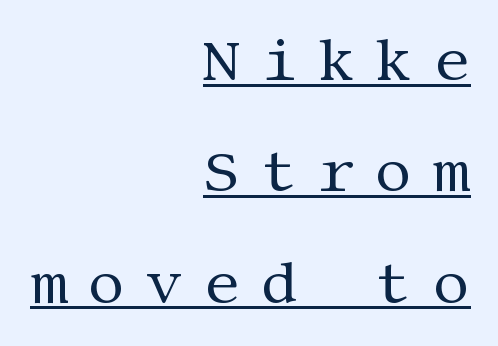
The image shows 58 px regular-weight serif type, upright; set right-aligned, loose line spacing (1.92x), unusually wide letter spacing (+0.35 em), underlined; medium stroke contrast and a large x-height.
